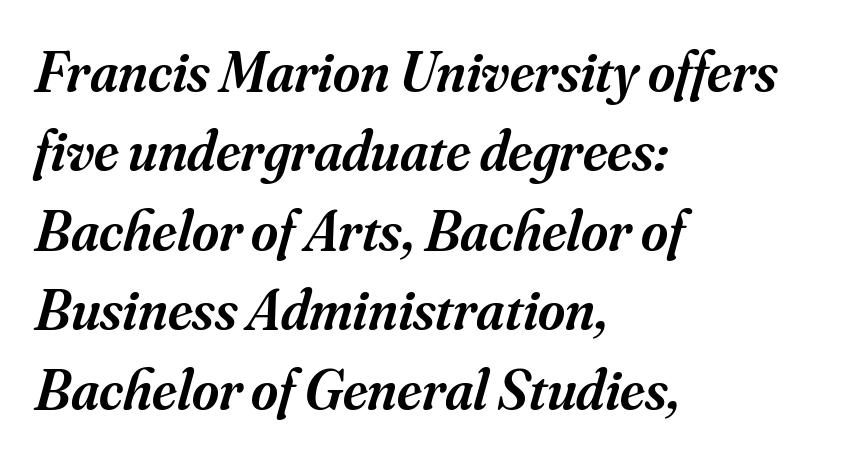
{"serif": "yes", "italic": "yes", "lean": "right", "slant_degrees": 16, "bold": "semi", "weight": "semibold", "width": "normal", "stroke_contrast": "medium", "x_height": "small", "monospaced": "no", "underline": "no", "align": "left", "line_spacing": "normal", "line_spacing_ratio": 1.37, "letter_spacing": "normal", "letter_spacing_em": 0.0, "glyph_px": 58}
